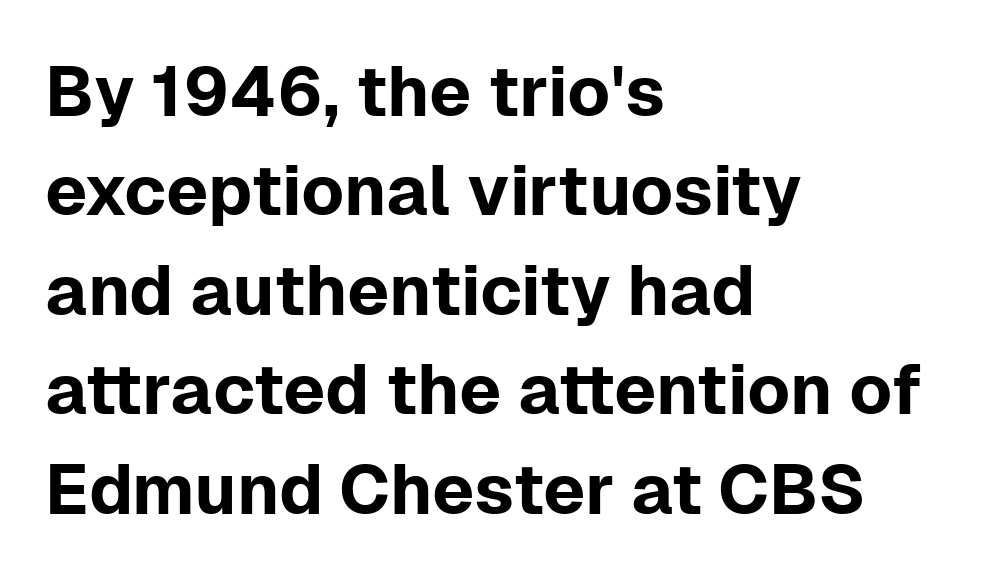
The image shows 70 px sans-serif type, upright; set left-aligned, normal line spacing (1.42x), normal letter spacing, not underlined; low stroke contrast and a medium x-height.
